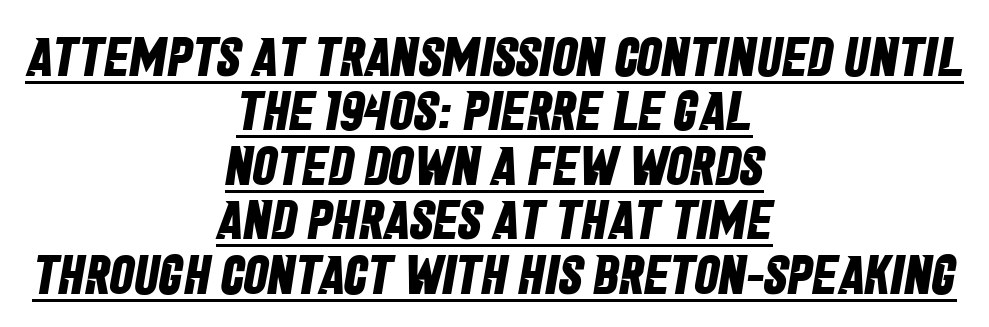
Line spacing here is tight. The font is running at its bold setting. A typesetter would call this proportional, since set widths differ per character. Font category for this specimen: sans-serif. Caption: standard tracking, unaltered. Alignment: centered.
